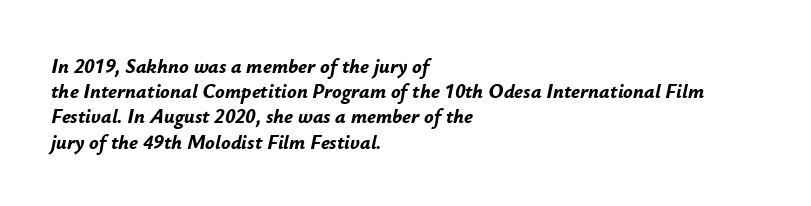
{"italic": "yes", "lean": "right", "slant_degrees": 12, "bold": "yes", "underline": "no", "align": "left", "line_spacing": "normal", "line_spacing_ratio": 1.26, "letter_spacing": "normal", "letter_spacing_em": 0.0, "glyph_px": 20}
